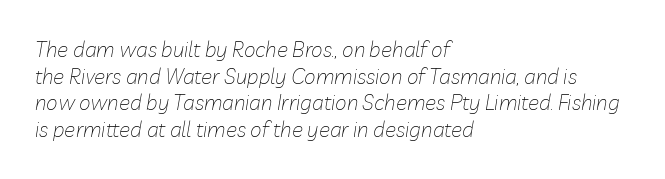
Q: Is the text bold? A: No.
Q: Is the text italic (slanted)? A: Yes, it leans right by about 10 degrees.
Q: Is the text underlined? A: No.
Q: How is the paragraph aligned? A: Left-aligned.
Q: Is the spacing between letters normal or unusually wide? A: Normal.
Q: Is the spacing between lines tight, normal or loose? A: Normal.
